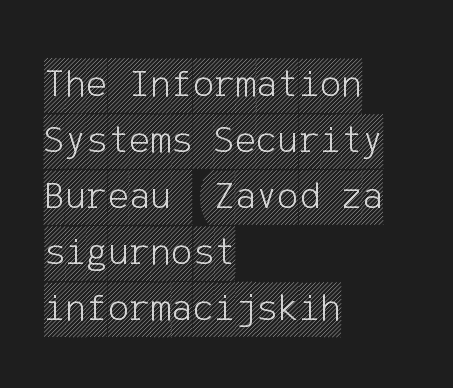
The image shows 40 px condensed type, upright; set left-aligned, normal line spacing (1.4x), normal letter spacing, not underlined; a large x-height.
